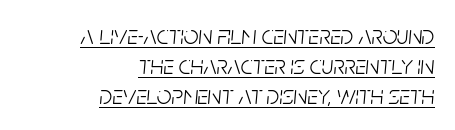
Each stroke keeps to a modest, everyday thickness or less. The glyphs look as if they've been sheared to an angle. The lines are quadded right. Is there an underline? Yes — a line sits under the letters.
